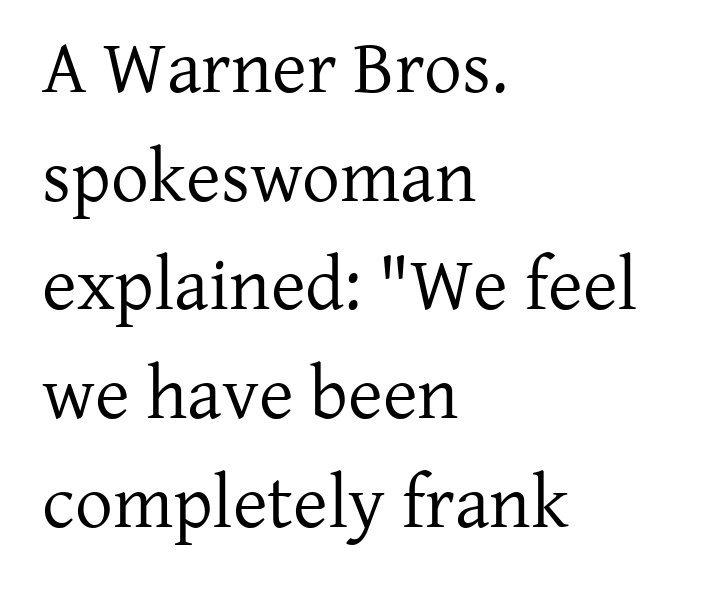
{"serif": "yes", "italic": "no", "bold": "no", "weight": "regular", "width": "normal", "stroke_contrast": "low", "x_height": "medium", "monospaced": "no", "underline": "no", "align": "left", "line_spacing": "normal", "line_spacing_ratio": 1.45, "letter_spacing": "normal", "letter_spacing_em": 0.0, "glyph_px": 75}
